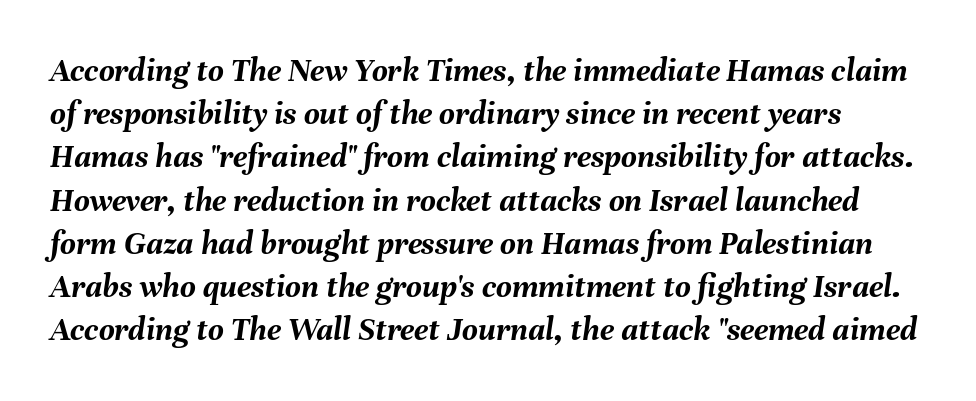
Underline: absent. Strokes here are thick enough to call this a true bold. Evenly set lines give the paragraph a standard silhouette. In terms of letterspacing, this is plain default setting.
